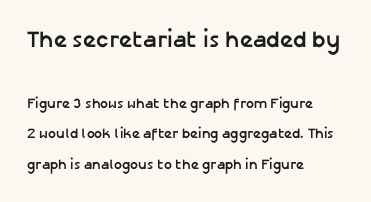
{"italic": "no", "bold": "yes", "underline": "no", "align": "left", "line_spacing": "loose", "line_spacing_ratio": 2.19, "letter_spacing": "normal", "letter_spacing_em": 0.0, "larger_block": "first", "size_ratio": 1.64, "glyph_px": 23}
